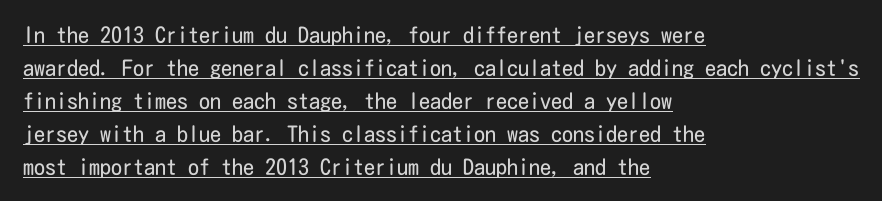
Q: Is the text bold? A: No.
Q: Is the text italic (slanted)? A: No, it is upright.
Q: Is the text underlined? A: Yes.
Q: How is the paragraph aligned? A: Left-aligned.
Q: Is the spacing between letters normal or unusually wide? A: Normal.
Q: Is the spacing between lines tight, normal or loose? A: Normal.
